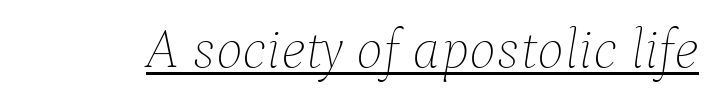
{"italic": "yes", "lean": "right", "slant_degrees": 9, "bold": "no", "weight": "thin", "width": "normal", "stroke_contrast": "low", "x_height": "medium", "monospaced": "no", "underline": "yes", "letter_spacing": "normal", "letter_spacing_em": 0.0, "glyph_px": 57}
